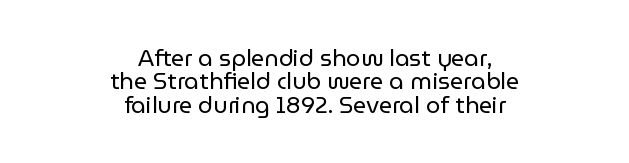
Underline: absent. Posture: straight, roman, zero tilt. Here the glyphs are tracked normally, forming tight word shapes. Leading: reduced.
